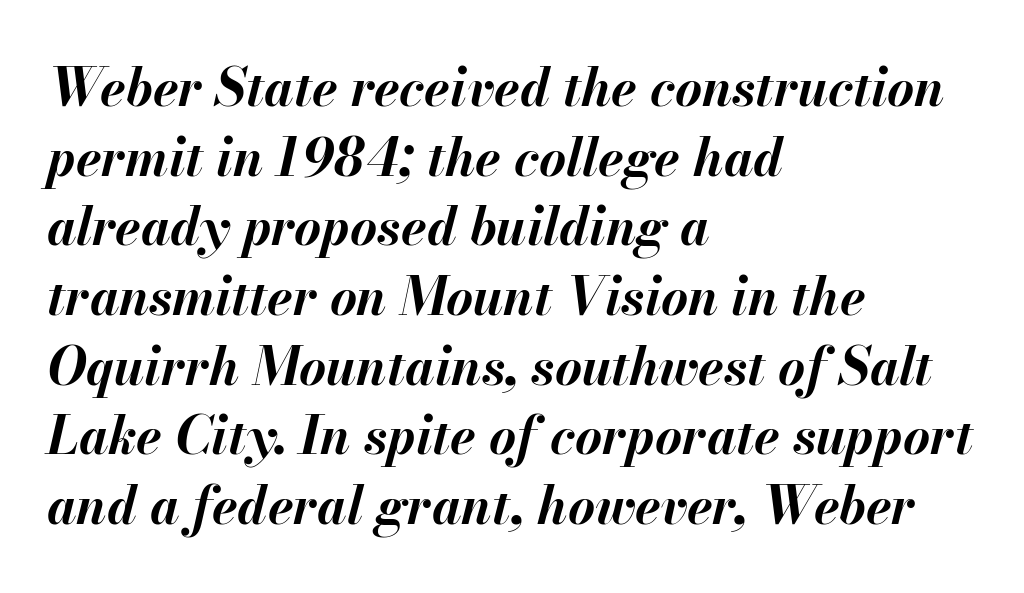
{"italic": "yes", "lean": "right", "slant_degrees": 13, "bold": "yes", "weight": "bold", "width": "normal", "stroke_contrast": "medium", "x_height": "small", "monospaced": "no", "underline": "no", "align": "left", "line_spacing": "normal", "line_spacing_ratio": 1.34, "letter_spacing": "normal", "letter_spacing_em": 0.0, "glyph_px": 52}
